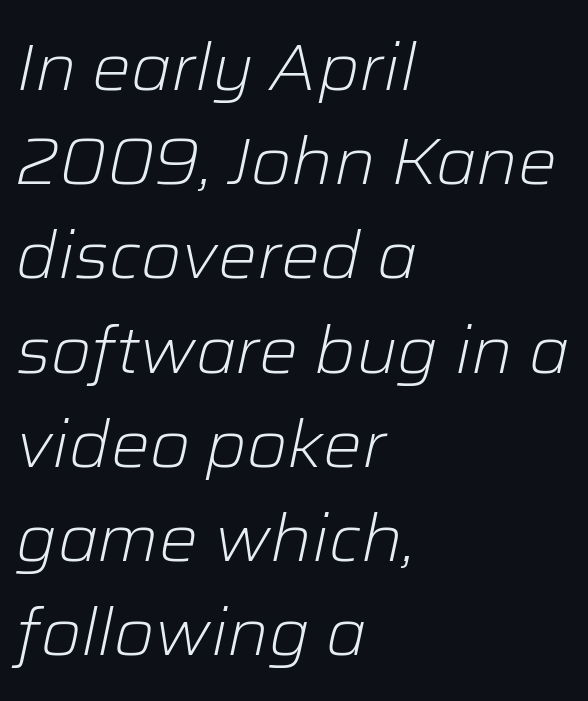
{"italic": "yes", "lean": "right", "slant_degrees": 12, "bold": "no", "weight": "light", "width": "normal", "stroke_contrast": "low", "x_height": "medium", "monospaced": "no", "underline": "no", "align": "left", "line_spacing": "normal", "line_spacing_ratio": 1.45, "letter_spacing": "normal", "letter_spacing_em": 0.0, "glyph_px": 65}
